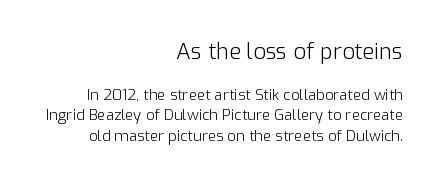
{"italic": "no", "bold": "no", "underline": "no", "align": "right", "line_spacing": "normal", "line_spacing_ratio": 1.37, "letter_spacing": "normal", "letter_spacing_em": 0.0, "larger_block": "first", "size_ratio": 1.47, "glyph_px": 22}
